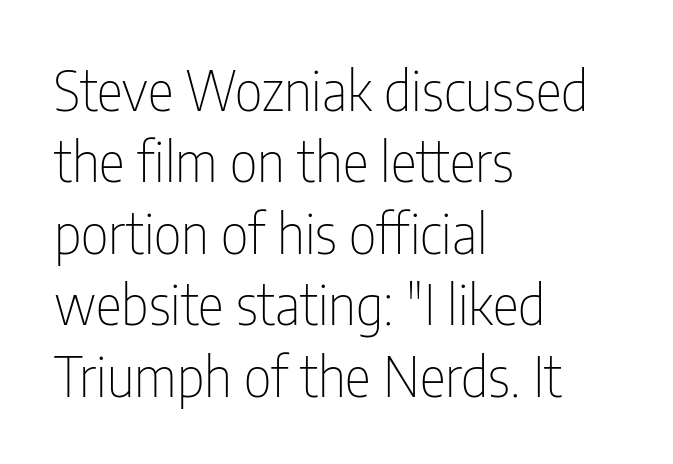
Q: Is the text bold? A: No.
Q: Is the text italic (slanted)? A: No, it is upright.
Q: Is the typeface a serif or a sans-serif typeface? A: Sans-serif.
Q: Is the text underlined? A: No.
Q: How is the paragraph aligned? A: Left-aligned.
Q: Is the spacing between letters normal or unusually wide? A: Normal.
Q: Is the spacing between lines tight, normal or loose? A: Normal.
Q: Width (condensed, normal, or wide)? A: Condensed.
Q: Stroke contrast? A: Low.
Q: x-height? A: Medium.
Q: Monospaced? A: No.
